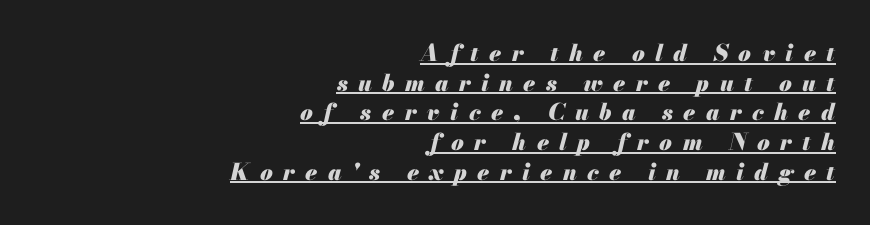
The image shows 23 px bold type, italic (leaning right); set right-aligned, normal line spacing (1.29x), unusually wide letter spacing (+0.45 em), underlined.
